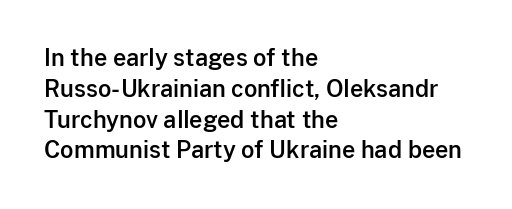
The image shows 23 px text type, upright; set left-aligned, normal line spacing (1.34x), normal letter spacing, not underlined.
